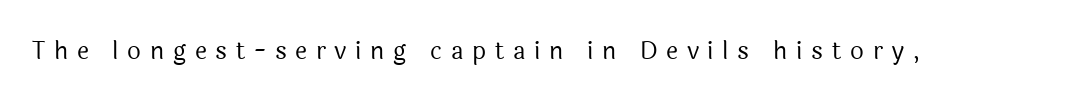
The image shows 24 px text type, upright; set unusually wide letter spacing (+0.36 em), not underlined.
